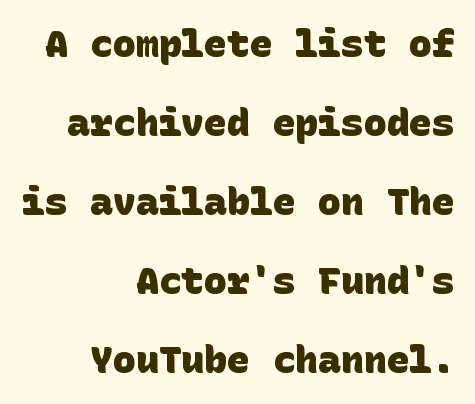
The image shows 38 px heavy sans-serif type; set right-aligned, loose line spacing (2.08x), normal letter spacing, not underlined; low stroke contrast and a large x-height.
